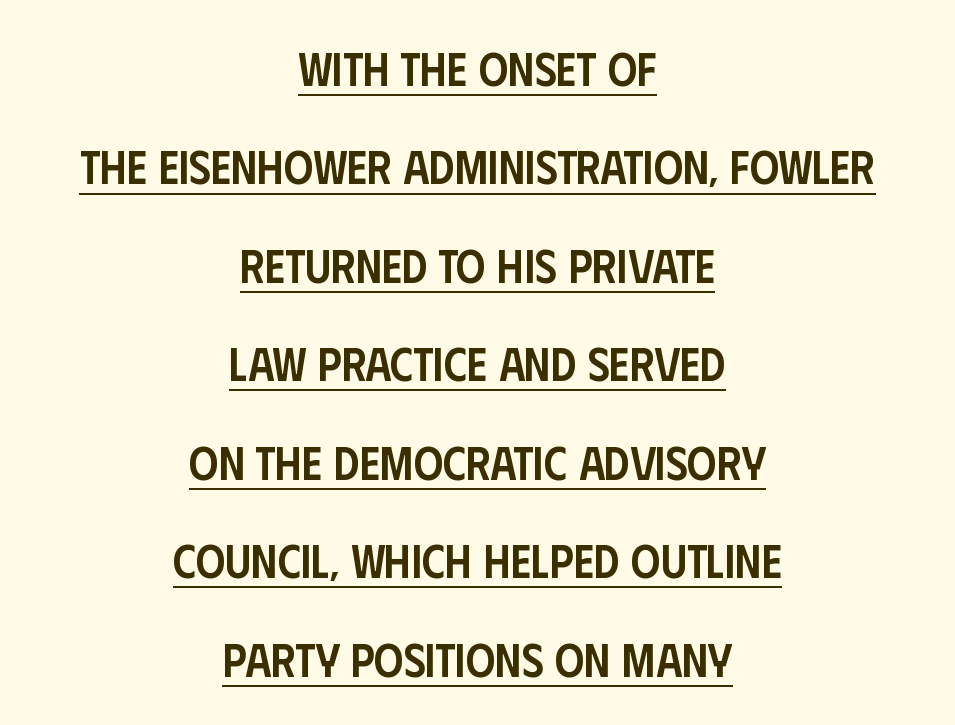
Inter-character spacing is left at the font's built-in metrics. You could not count columns in this text — the font is proportionally spaced. Style check: upright. Visually the block forms a symmetrical silhouette, jagged on both flanks.
